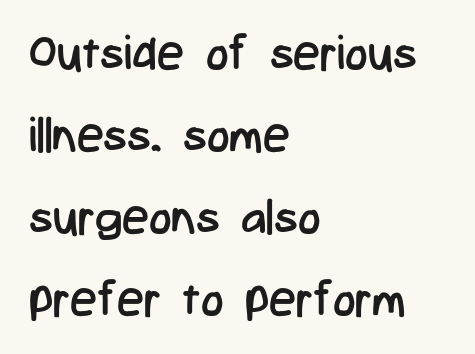
Nothing unusual about the tracking: characters are spaced as the font intends. Heaviness? Minimal to ordinary, like unemphasized prose. What kind of face is this? One without serifs — a sans. The compositor pushed each line to the left boundary. Beneath every word, the page is bare. Here the designer chose a conventional face with non-uniform glyph widths.
